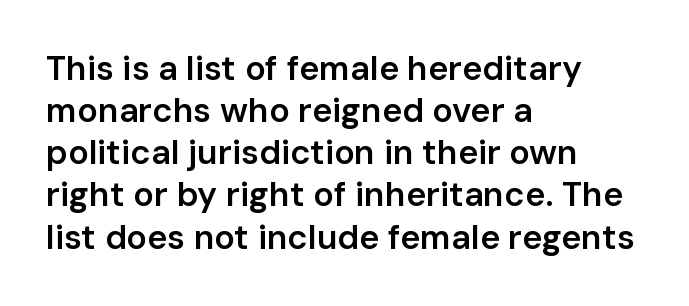
The image shows 34 px semibold sans-serif type, upright; set left-aligned, line spacing 1.24x, normal letter spacing, not underlined; low stroke contrast and a medium x-height.
